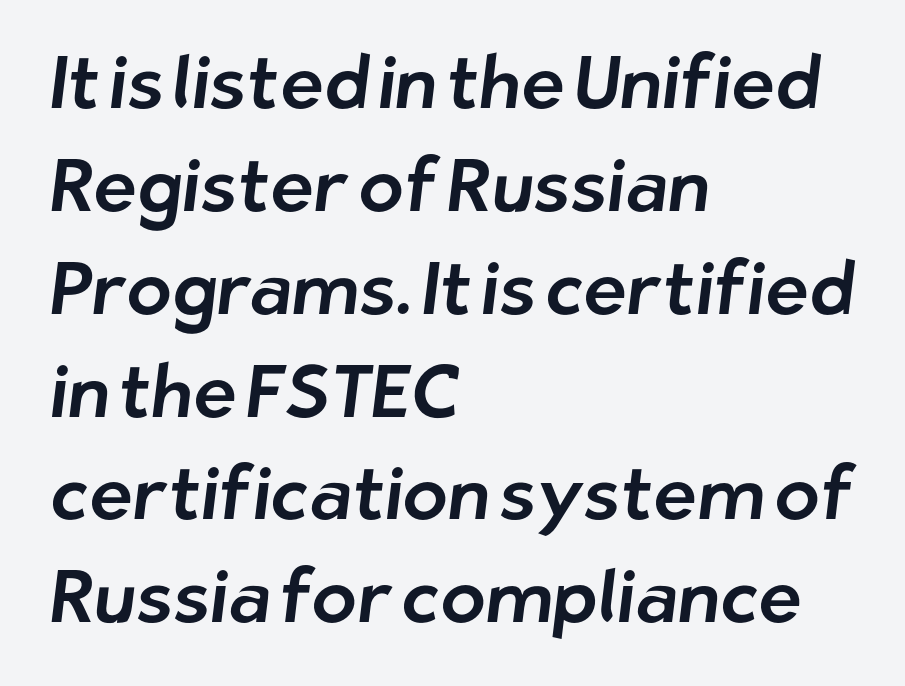
Rule under the text: the space is simply empty. A typesetter would call this proportional, since set widths differ per character. The designer went with a sans here, leaving each stem footless. Horizontal alignment here is leftward, the default for most running prose. There is no visible air inserted between adjacent glyphs. Successive baselines arrive at the customary interval.
